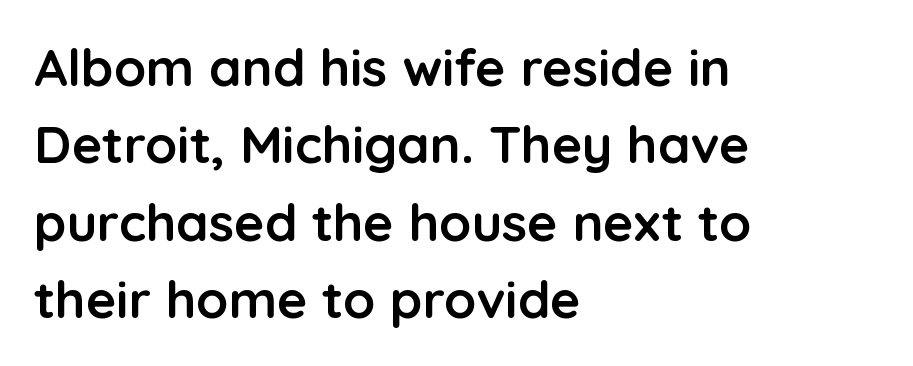
{"serif": "no", "italic": "no", "bold": "yes", "weight": "semibold", "width": "normal", "stroke_contrast": "low", "x_height": "medium", "monospaced": "no", "underline": "no", "align": "left", "line_spacing": "normal", "line_spacing_ratio": 1.49, "letter_spacing": "normal", "letter_spacing_em": 0.0, "glyph_px": 52}
